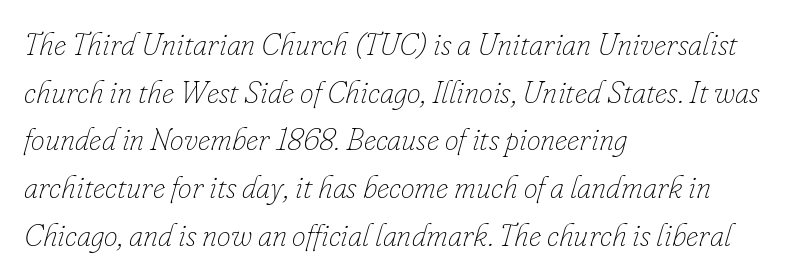
Q: Is the text bold? A: No.
Q: Is the text italic (slanted)? A: Yes, it leans right by about 16 degrees.
Q: Is the text underlined? A: No.
Q: How is the paragraph aligned? A: Left-aligned.
Q: Is the spacing between letters normal or unusually wide? A: Normal.
Q: Is the spacing between lines tight, normal or loose? A: Normal.
Q: Width (condensed, normal, or wide)? A: Normal.
Q: Stroke contrast? A: Low.
Q: x-height? A: Small.
Q: Monospaced? A: No.
